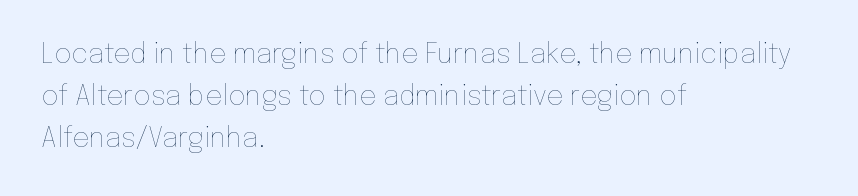
Each new line begins a customary step beneath the previous one. The passage shown is not underscored anywhere. Weight: not bold — regular or lighter. Nope, not italic — everything's standing straight. A classic flush-left, rag-right setting is used for this passage.
